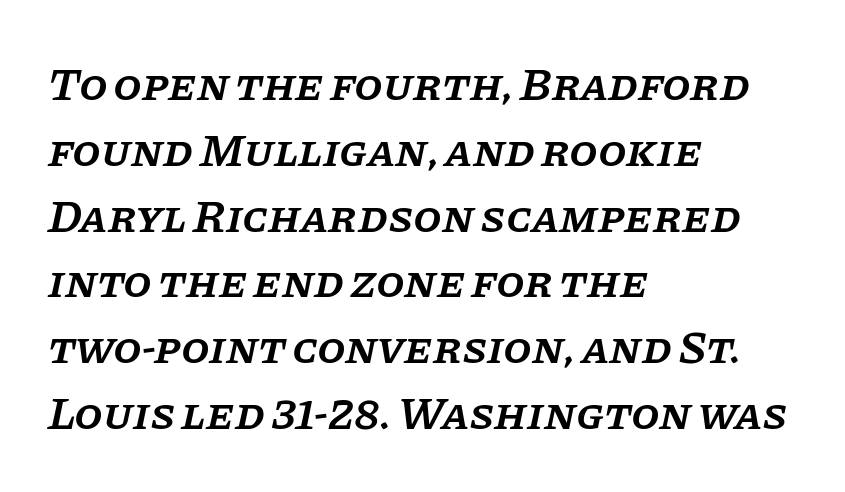
Visually the block forms a straight wall on the left and a jagged coastline on the right. An italicized treatment has been applied to the whole sample. Students, this is semibold: more ink than regular, less than bold. Regarding serifs, this sample has them. The type is set solid horizontally, with unmodified tracking.
